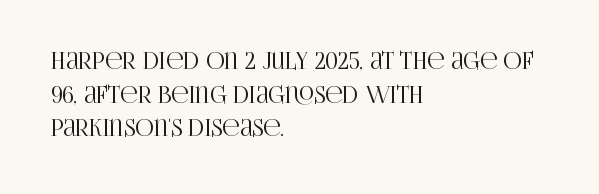
{"italic": "no", "underline": "no", "align": "left", "line_spacing": "normal", "line_spacing_ratio": 1.46, "letter_spacing": "normal", "letter_spacing_em": 0.0, "glyph_px": 23}
